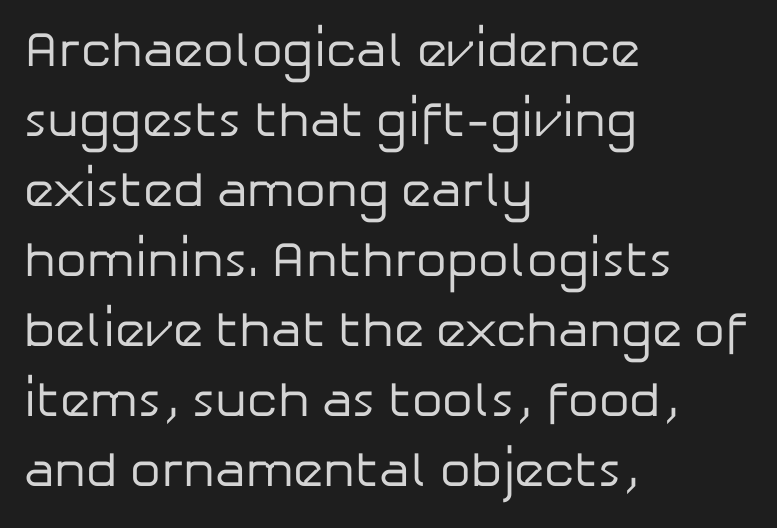
{"serif": "no", "italic": "no", "bold": "no", "weight": "regular", "width": "normal", "stroke_contrast": "low", "x_height": "medium", "monospaced": "no", "underline": "no", "align": "left", "line_spacing": "normal", "line_spacing_ratio": 1.43, "letter_spacing": "normal", "letter_spacing_em": 0.0, "glyph_px": 49}
